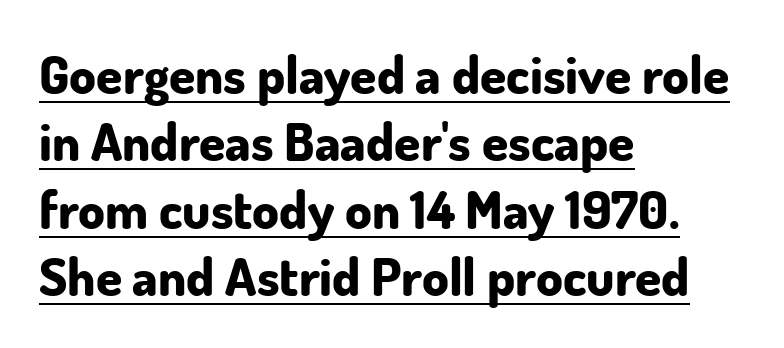
Q: Is the text bold? A: Yes.
Q: Is the text italic (slanted)? A: No, it is upright.
Q: Is the typeface a serif or a sans-serif typeface? A: Sans-serif.
Q: Is the text underlined? A: Yes.
Q: How is the paragraph aligned? A: Left-aligned.
Q: Is the spacing between letters normal or unusually wide? A: Normal.
Q: Is the spacing between lines tight, normal or loose? A: Normal.
Q: Width (condensed, normal, or wide)? A: Normal.
Q: Stroke contrast? A: Low.
Q: x-height? A: Small.
Q: Monospaced? A: No.
